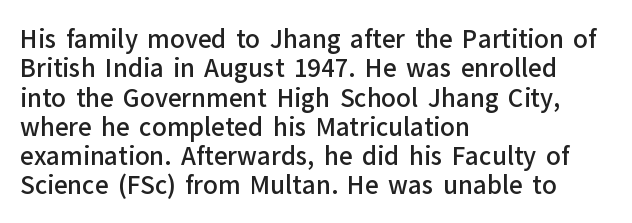
The image shows 24 px text type, upright; set left-aligned, line spacing 1.22x, normal letter spacing, not underlined.
